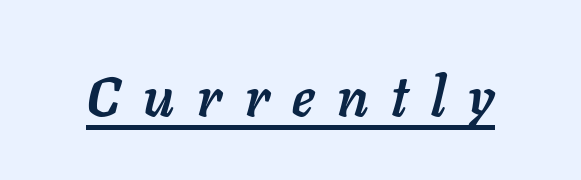
The image shows 56 px semibold type, italic (leaning right); set unusually wide letter spacing (+0.41 em), underlined; low stroke contrast and a medium x-height.
